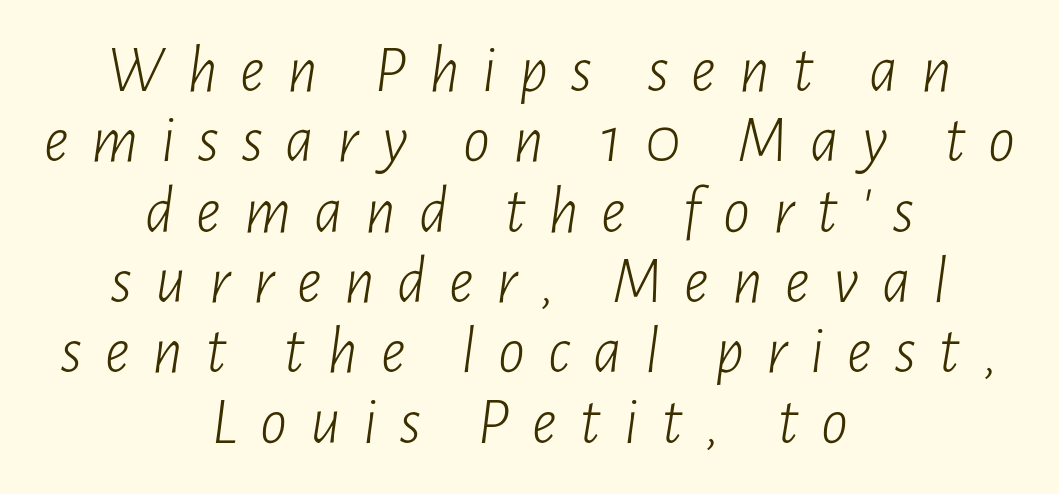
Q: Is the text bold? A: No.
Q: Is the text italic (slanted)? A: Yes, it leans right by about 7 degrees.
Q: Is the text underlined? A: No.
Q: How is the paragraph aligned? A: Centered.
Q: Is the spacing between letters normal or unusually wide? A: Unusually wide.
Q: Is the spacing between lines tight, normal or loose? A: Tight.
Q: Width (condensed, normal, or wide)? A: Condensed.
Q: Stroke contrast? A: Low.
Q: x-height? A: Medium.
Q: Monospaced? A: No.
